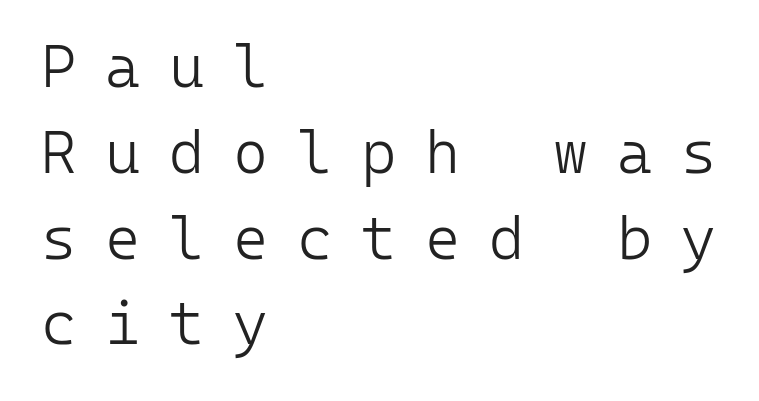
The image shows 60 px light sans-serif type, upright, monospaced; set left-aligned, normal line spacing (1.43x), unusually wide letter spacing (+0.48 em), not underlined; low stroke contrast and a medium x-height.
